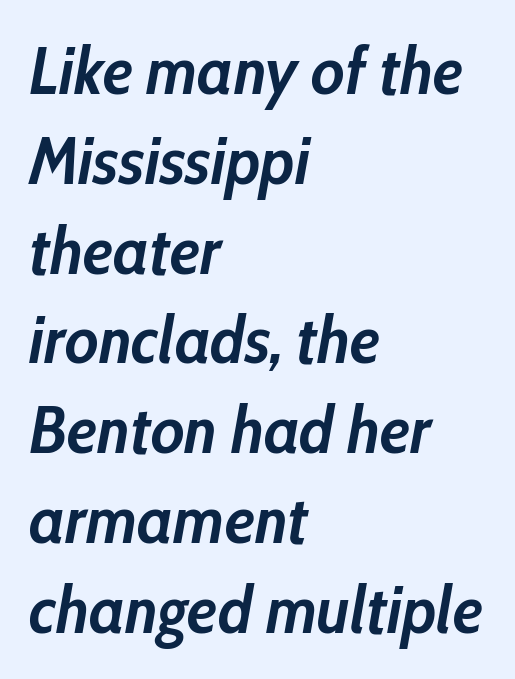
The image shows 67 px semibold, condensed type, italic (leaning right); set left-aligned, normal line spacing (1.34x), normal letter spacing, not underlined; low stroke contrast and a medium x-height.
